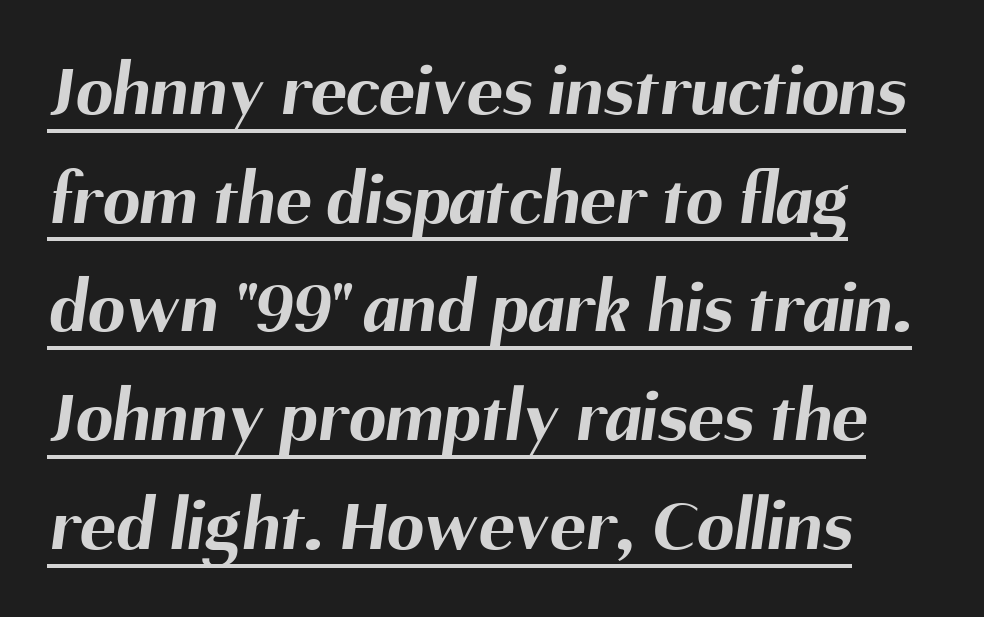
Observe the ordinary spacing: letters are neighbours, not strangers. The ragged edge is on the right, which tells us the setting is flush left. The glyphs are accompanied by a horizontal stroke just below them. No feet cap the strokes, marking this as sans-serif type. The passage shown is typed in a proportional face where columns would drift.
